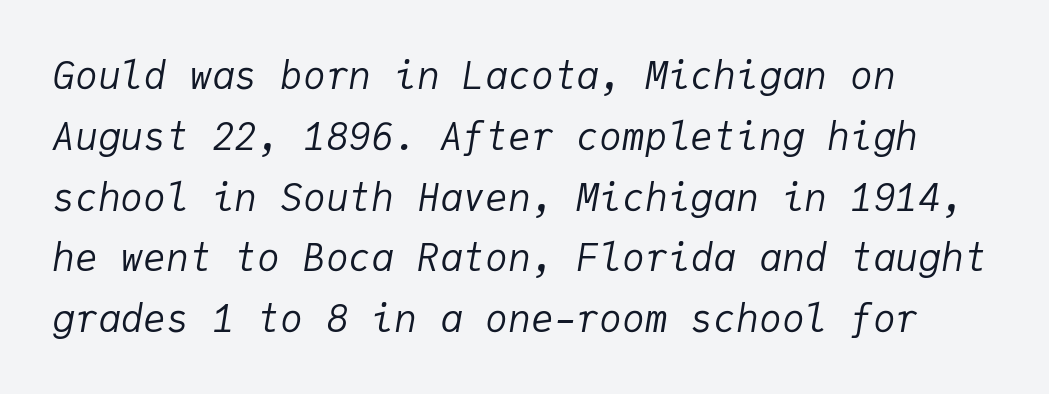
Q: Is the text bold? A: No.
Q: Is the text italic (slanted)? A: Yes, it leans right by about 9 degrees.
Q: Is the text underlined? A: No.
Q: How is the paragraph aligned? A: Left-aligned.
Q: Is the spacing between letters normal or unusually wide? A: Normal.
Q: Is the spacing between lines tight, normal or loose? A: Normal.
Q: Width (condensed, normal, or wide)? A: Normal.
Q: Stroke contrast? A: Low.
Q: x-height? A: Medium.
Q: Monospaced? A: Yes.
